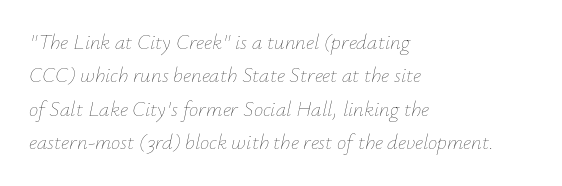
Q: Is the text bold? A: No.
Q: Is the text italic (slanted)? A: Yes, it leans right by about 12 degrees.
Q: Is the text underlined? A: No.
Q: How is the paragraph aligned? A: Left-aligned.
Q: Is the spacing between letters normal or unusually wide? A: Normal.
Q: Is the spacing between lines tight, normal or loose? A: Normal.
